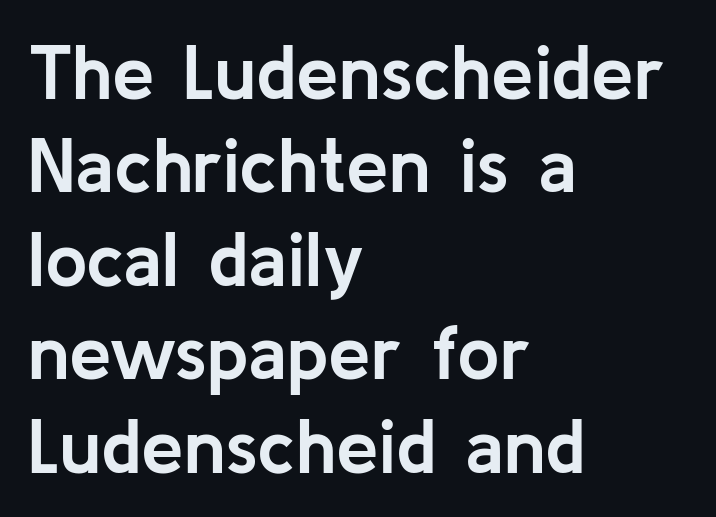
{"serif": "no", "italic": "no", "bold": "yes", "weight": "semibold", "width": "normal", "stroke_contrast": "low", "x_height": "medium", "monospaced": "no", "underline": "no", "align": "left", "line_spacing_ratio": 1.23, "letter_spacing": "normal", "letter_spacing_em": 0.0, "glyph_px": 76}
